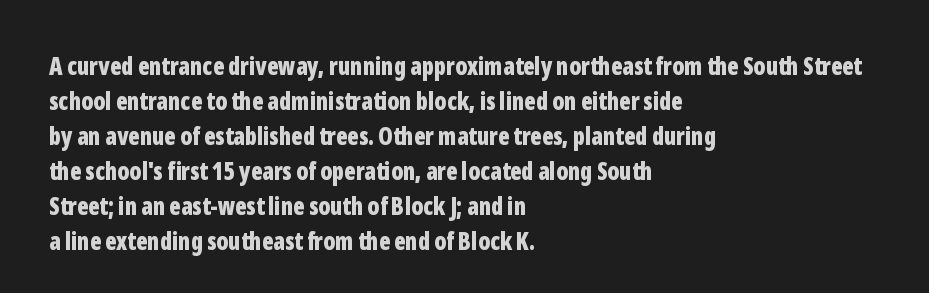
{"italic": "no", "bold": "yes", "underline": "no", "align": "left", "line_spacing": "normal", "line_spacing_ratio": 1.46, "letter_spacing": "normal", "letter_spacing_em": 0.0, "glyph_px": 24}
